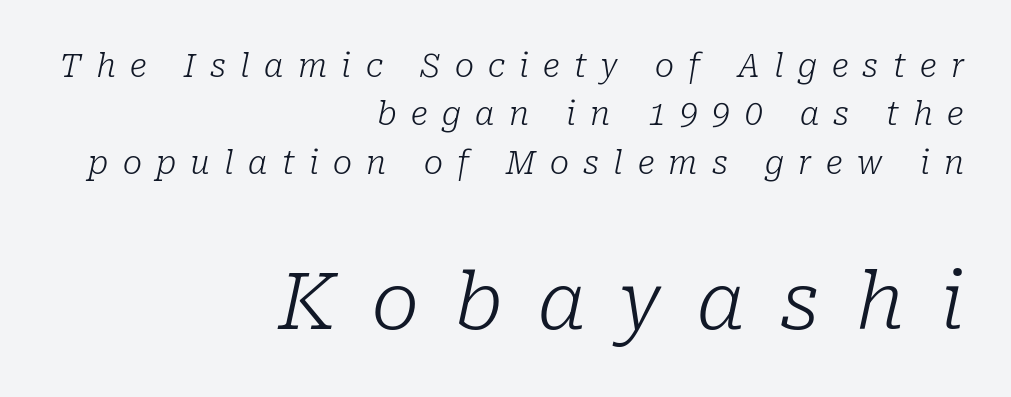
The image shows 79 px light serif type, italic (leaning right); set right-aligned, normal line spacing (1.51x), unusually wide letter spacing (+0.45 em), not underlined; the second (bottom) block is 2.47x larger; low stroke contrast and a medium x-height.
